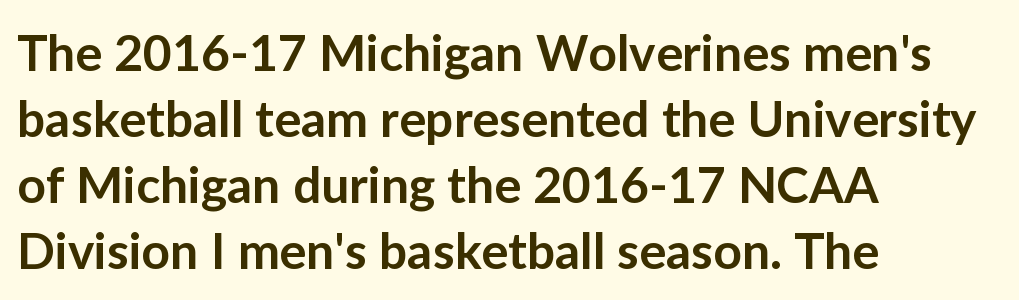
The type family on display is of the sans-serif kind. Check the space under the baseline: it is left empty. Short note: letters normally spaced. Strokes here are thickened, but only to semibold level. All the whitespace from short lines collects on the right. How would I describe the line gaps? Plain and ordinary.
